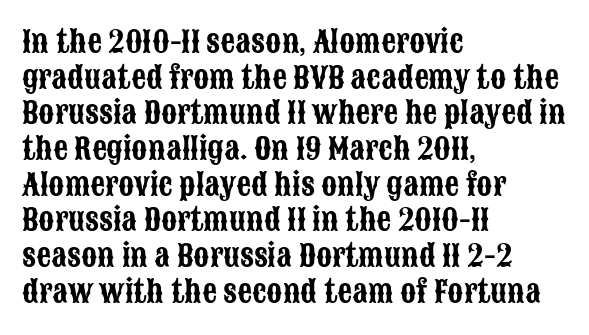
The image shows 29 px condensed sans-serif type, upright; set left-aligned, line spacing 1.23x, normal letter spacing, not underlined; low stroke contrast and a large x-height.
